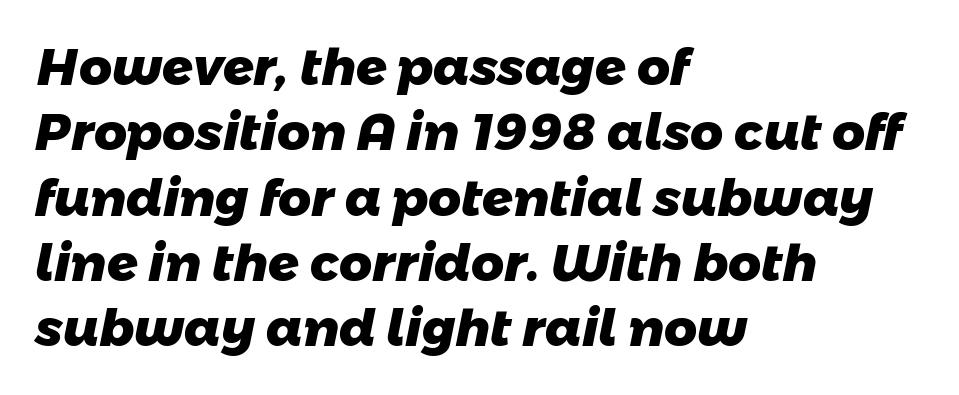
The image shows 51 px heavy sans-serif type; set left-aligned, normal line spacing (1.28x), normal letter spacing, not underlined; low stroke contrast and a medium x-height.
